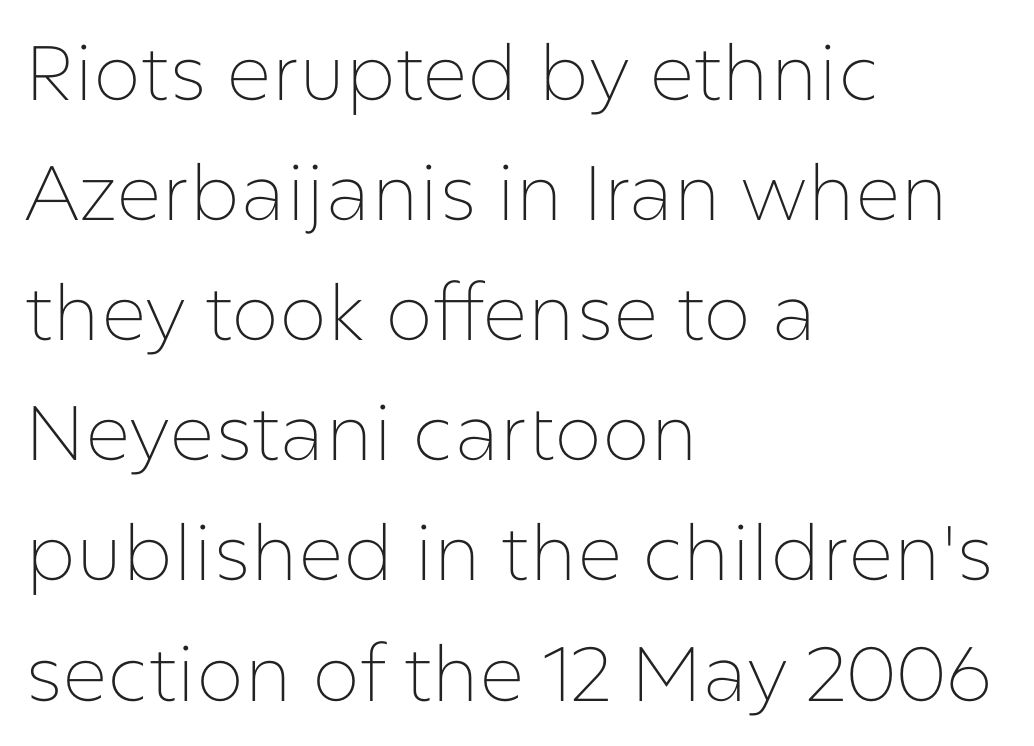
{"serif": "no", "italic": "no", "bold": "no", "weight": "thin", "width": "normal", "stroke_contrast": "low", "x_height": "medium", "monospaced": "no", "underline": "no", "align": "left", "line_spacing": "normal", "line_spacing_ratio": 1.56, "letter_spacing": "normal", "letter_spacing_em": 0.0, "glyph_px": 77}
